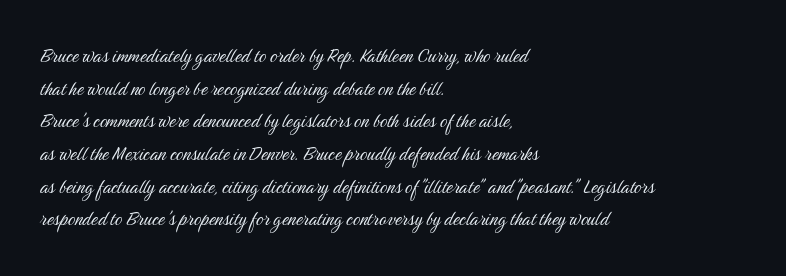
The image shows 23 px text type; set left-aligned, normal line spacing (1.42x), normal letter spacing, not underlined.
